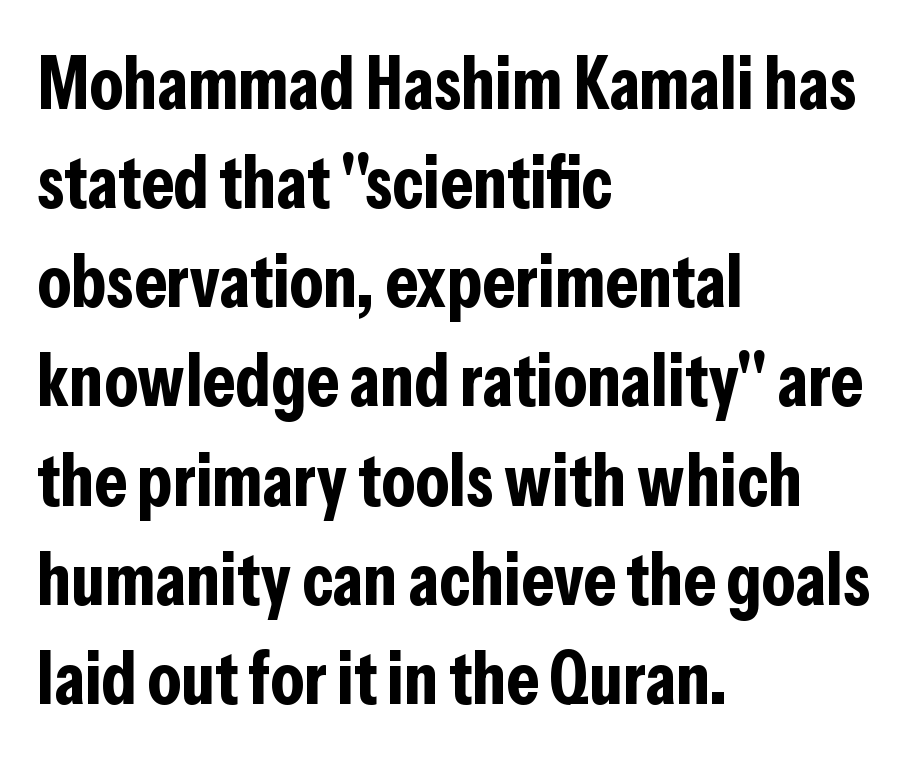
{"serif": "no", "italic": "no", "bold": "yes", "weight": "bold", "width": "condensed", "stroke_contrast": "low", "x_height": "medium", "monospaced": "no", "underline": "no", "align": "left", "line_spacing": "normal", "line_spacing_ratio": 1.34, "letter_spacing": "normal", "letter_spacing_em": 0.0, "glyph_px": 74}
